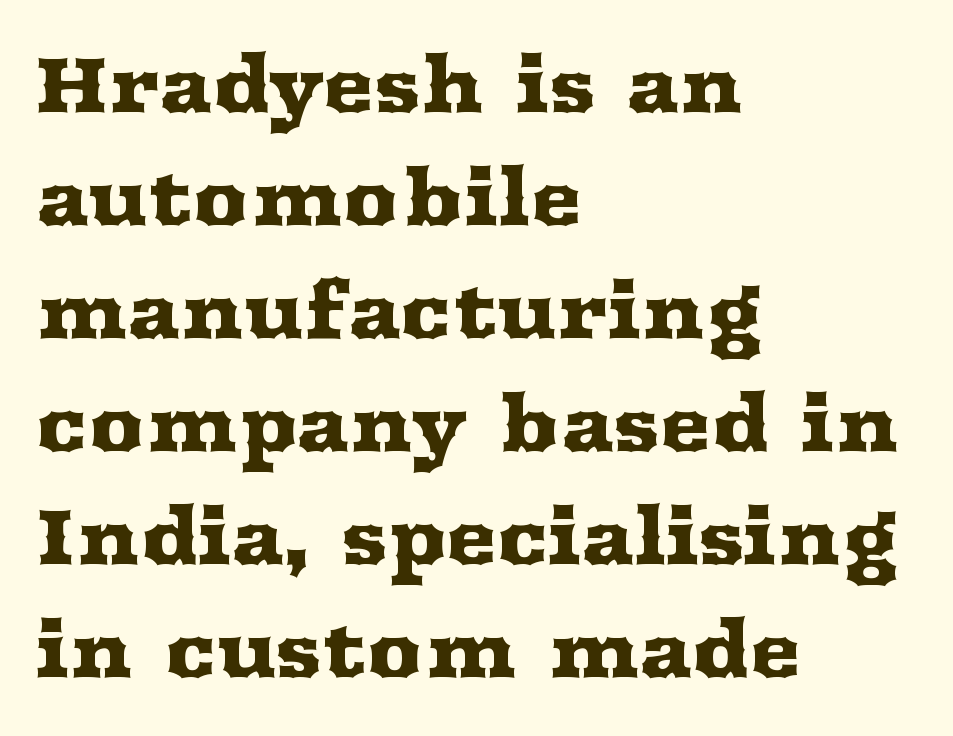
{"serif": "yes", "italic": "no", "width": "wide", "stroke_contrast": "medium", "x_height": "medium", "monospaced": "no", "underline": "no", "align": "left", "line_spacing": "normal", "line_spacing_ratio": 1.45, "letter_spacing": "normal", "letter_spacing_em": 0.0, "glyph_px": 78}
